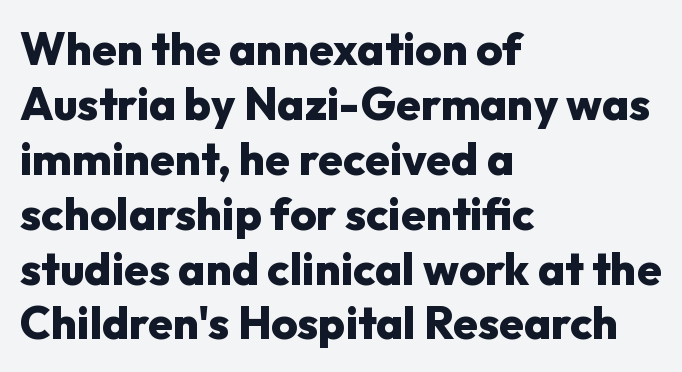
Style check: upright. What stands out about the letter spacing? Nothing — it is the standard amount. The strokes are fattened all the way to bold. This rendering employs a face without finishing strokes, i.e., a sans-serif. This sample has the flowing, uneven cadence of proportional lettering. Leftover space on each line is placed entirely after the last word.
